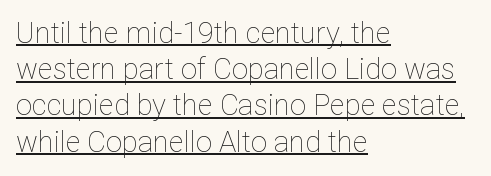
{"italic": "no", "bold": "no", "weight": "thin", "width": "normal", "stroke_contrast": "low", "x_height": "medium", "monospaced": "no", "underline": "yes", "align": "left", "line_spacing": "normal", "line_spacing_ratio": 1.25, "letter_spacing": "normal", "letter_spacing_em": 0.0, "glyph_px": 29}
